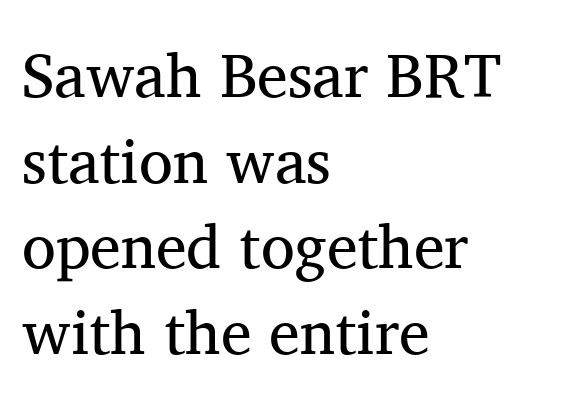
{"serif": "yes", "italic": "no", "bold": "no", "weight": "regular", "width": "normal", "stroke_contrast": "medium", "x_height": "medium", "monospaced": "no", "underline": "no", "align": "left", "line_spacing": "normal", "line_spacing_ratio": 1.38, "letter_spacing": "normal", "letter_spacing_em": 0.0, "glyph_px": 62}
